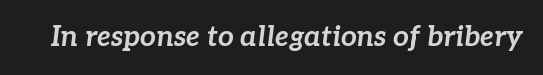
The image shows 28 px bold type, italic (leaning right); set normal letter spacing, not underlined; low stroke contrast and a medium x-height.
